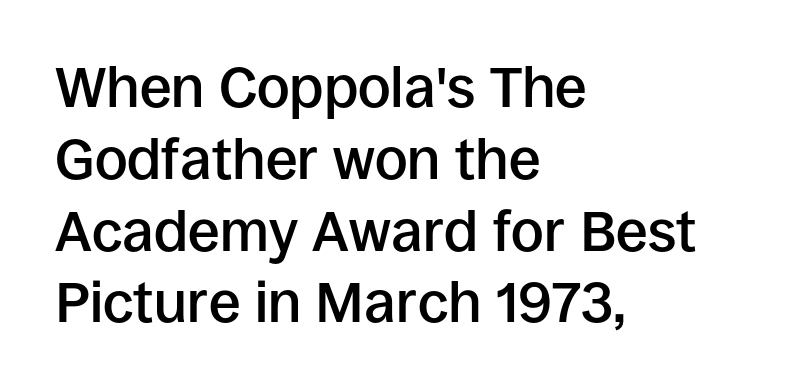
The image shows 57 px semibold sans-serif type, upright; set left-aligned, normal line spacing (1.26x), normal letter spacing, not underlined; low stroke contrast and a large x-height.
